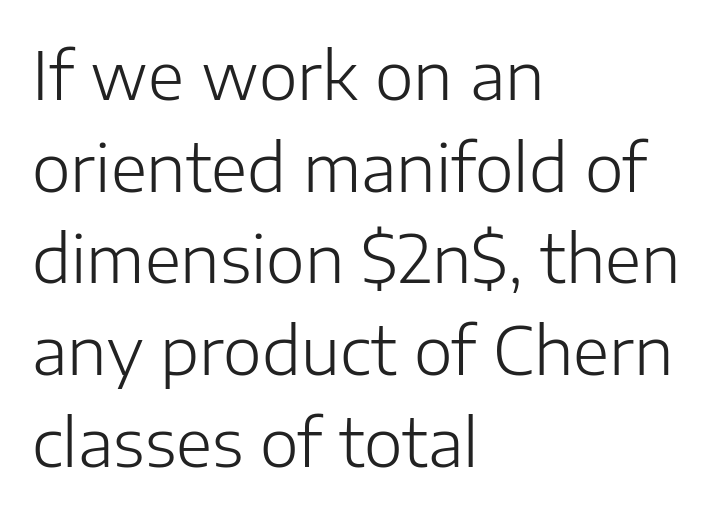
Q: Is the text bold? A: No.
Q: Is the text italic (slanted)? A: No, it is upright.
Q: Is the typeface a serif or a sans-serif typeface? A: Sans-serif.
Q: Is the text underlined? A: No.
Q: How is the paragraph aligned? A: Left-aligned.
Q: Is the spacing between letters normal or unusually wide? A: Normal.
Q: Is the spacing between lines tight, normal or loose? A: Normal.
Q: Width (condensed, normal, or wide)? A: Normal.
Q: Stroke contrast? A: Low.
Q: x-height? A: Medium.
Q: Monospaced? A: No.
